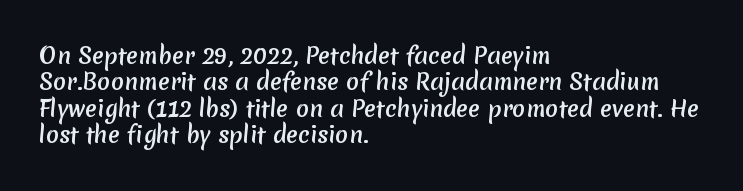
{"bold": "yes", "underline": "no", "align": "left", "line_spacing_ratio": 1.2, "letter_spacing": "normal", "letter_spacing_em": 0.0, "glyph_px": 22}
